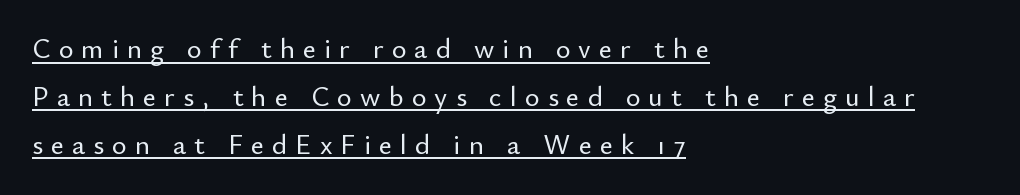
Q: Is the text italic (slanted)? A: No, it is upright.
Q: Is the typeface a serif or a sans-serif typeface? A: Sans-serif.
Q: Is the text underlined? A: Yes.
Q: How is the paragraph aligned? A: Left-aligned.
Q: Is the spacing between letters normal or unusually wide? A: Unusually wide.
Q: Width (condensed, normal, or wide)? A: Normal.
Q: Stroke contrast? A: Low.
Q: x-height? A: Small.
Q: Monospaced? A: No.
